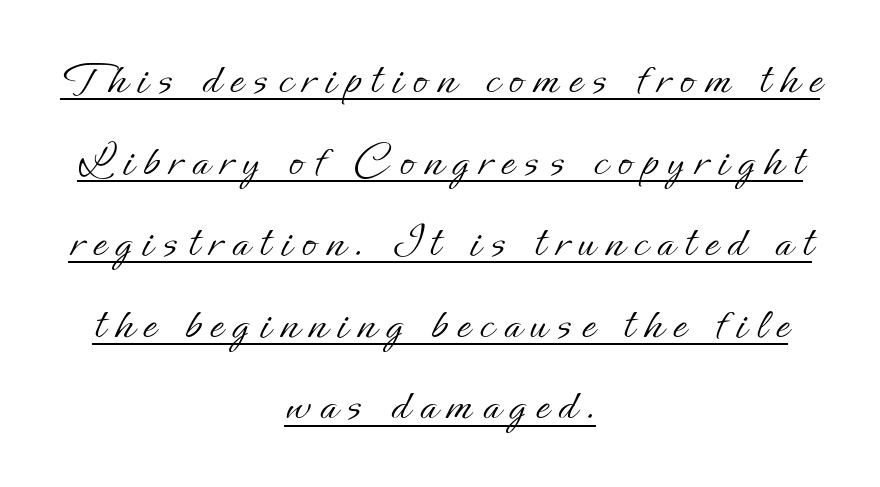
Q: Is the text bold? A: No.
Q: Is the text italic (slanted)? A: Yes.
Q: Is the text underlined? A: Yes.
Q: How is the paragraph aligned? A: Centered.
Q: Is the spacing between letters normal or unusually wide? A: Unusually wide.
Q: Is the spacing between lines tight, normal or loose? A: Normal.
Q: Width (condensed, normal, or wide)? A: Normal.
Q: Stroke contrast? A: Low.
Q: x-height? A: Small.
Q: Monospaced? A: No.
